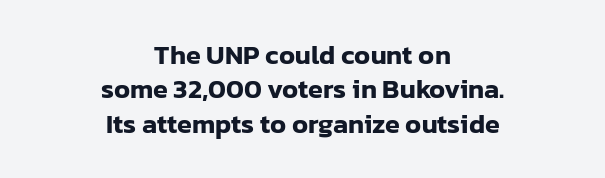
Q: Is the text italic (slanted)? A: No, it is upright.
Q: Is the text underlined? A: No.
Q: How is the paragraph aligned? A: Centered.
Q: Is the spacing between letters normal or unusually wide? A: Normal.
Q: Is the spacing between lines tight, normal or loose? A: Normal.
